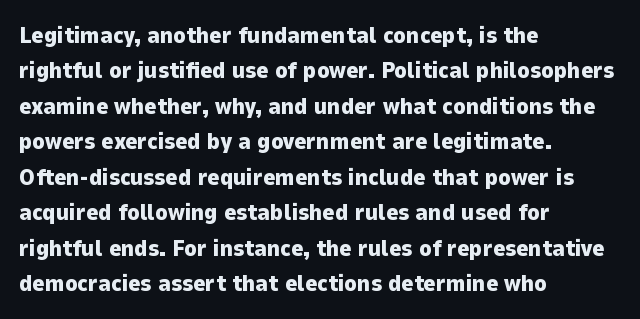
The image shows 23 px bold type, upright; set left-aligned, normal line spacing (1.54x), normal letter spacing, not underlined.
